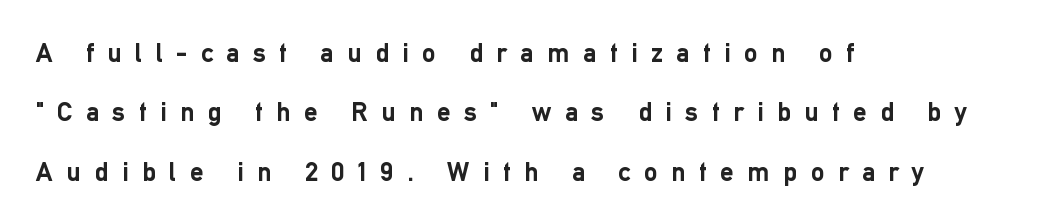
The line texture is sparse and dotted thanks to wide tracking. Notice how thick the strokes are: this is what a full bold looks like. Quick note: underline off. These lines were composed using upright roman letters. How would I describe the line gaps? Wide and relaxed.
